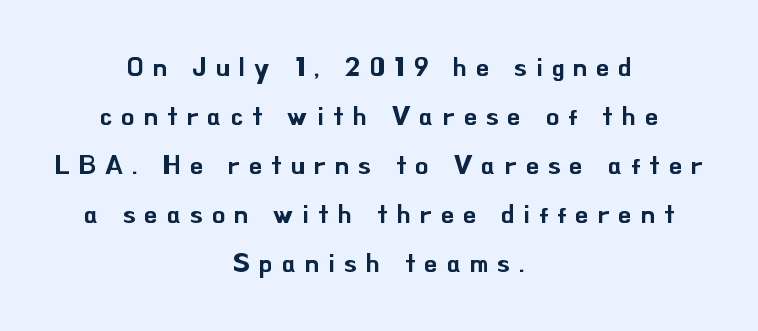
{"italic": "no", "underline": "no", "align": "center", "line_spacing_ratio": 1.88, "letter_spacing": "wide", "letter_spacing_em": 0.36, "glyph_px": 26}
